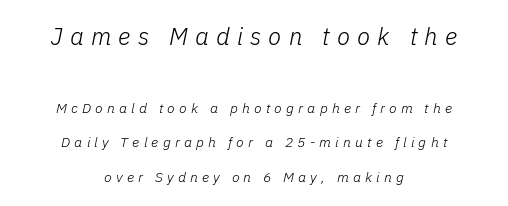
{"italic": "yes", "lean": "right", "slant_degrees": 11, "bold": "no", "underline": "no", "align": "center", "line_spacing": "loose", "line_spacing_ratio": 2.45, "letter_spacing": "wide", "letter_spacing_em": 0.3, "larger_block": "first", "size_ratio": 1.71, "glyph_px": 24}
